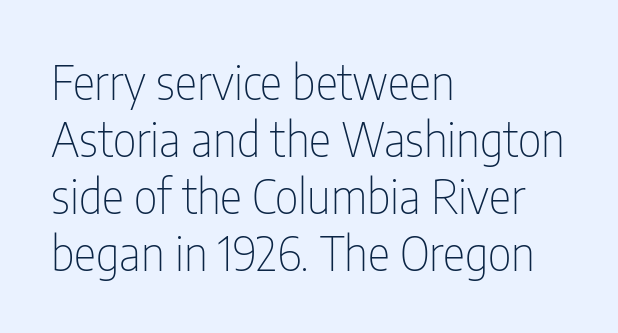
Q: Is the text bold? A: No.
Q: Is the text italic (slanted)? A: No, it is upright.
Q: Is the typeface a serif or a sans-serif typeface? A: Sans-serif.
Q: Is the text underlined? A: No.
Q: How is the paragraph aligned? A: Left-aligned.
Q: Is the spacing between letters normal or unusually wide? A: Normal.
Q: Width (condensed, normal, or wide)? A: Condensed.
Q: Stroke contrast? A: Low.
Q: x-height? A: Medium.
Q: Monospaced? A: No.
